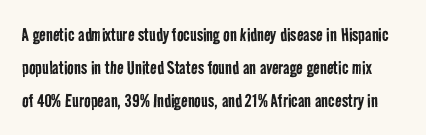
{"bold": "no", "underline": "no", "line_spacing": "normal", "line_spacing_ratio": 1.5, "letter_spacing": "normal", "letter_spacing_em": 0.0, "glyph_px": 22}
